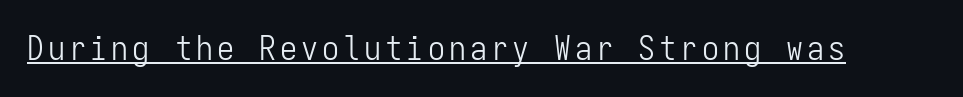
Q: Is the text bold? A: No.
Q: Is the text italic (slanted)? A: No, it is upright.
Q: Is the typeface a serif or a sans-serif typeface? A: Sans-serif.
Q: Is the text underlined? A: Yes.
Q: Width (condensed, normal, or wide)? A: Condensed.
Q: Stroke contrast? A: Low.
Q: x-height? A: Medium.
Q: Monospaced? A: Yes.
